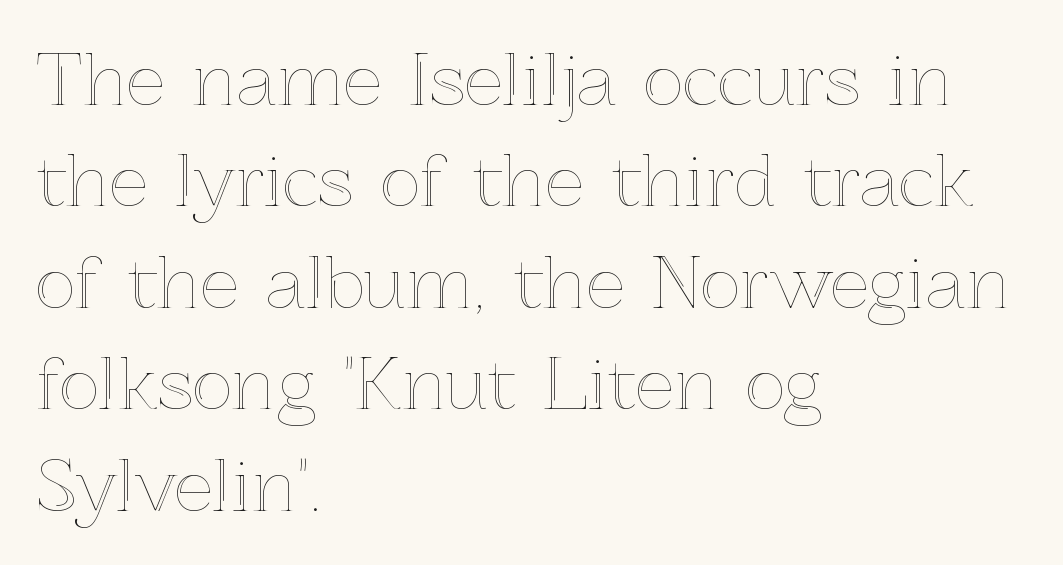
The image shows 69 px text type, upright; set left-aligned, normal line spacing (1.47x), normal letter spacing, not underlined; a medium x-height.
